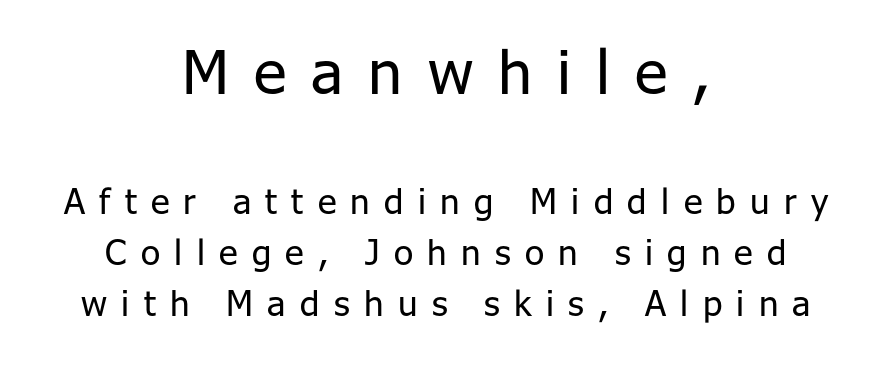
The image shows 61 px regular-weight sans-serif type, upright; set centered, normal line spacing (1.45x), unusually wide letter spacing (+0.41 em), not underlined; the first (top) block is 1.74x larger; low stroke contrast and a medium x-height.
